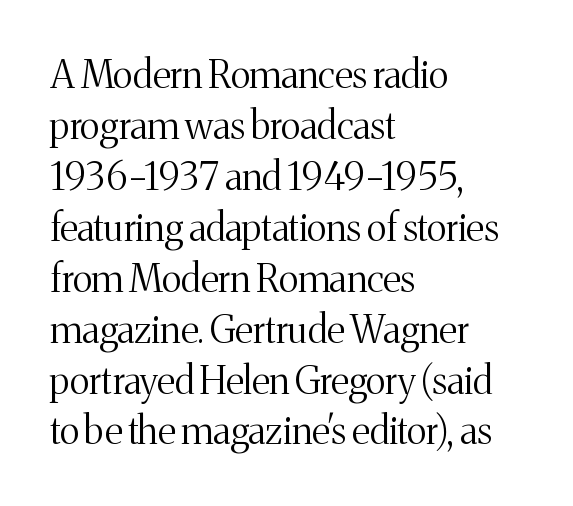
Ascenders rise straight up at ninety degrees. You can tell from the footed stems that serif type was used. The zone under the glyphs is completely vacant. Short note: letters normally spaced.
